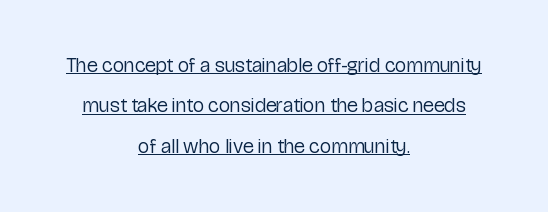
Q: Is the text bold? A: No.
Q: Is the text italic (slanted)? A: No, it is upright.
Q: Is the text underlined? A: Yes.
Q: How is the paragraph aligned? A: Centered.
Q: Is the spacing between letters normal or unusually wide? A: Normal.
Q: Is the spacing between lines tight, normal or loose? A: Loose.
